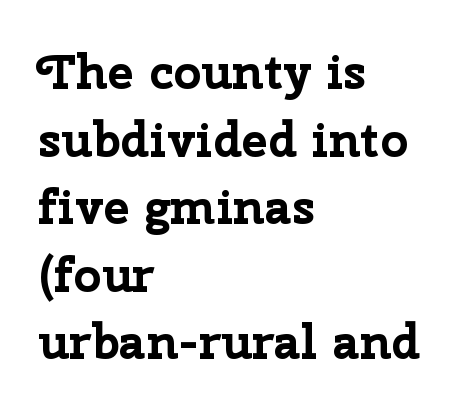
Only glyphs here, with clear space below each row. A typesetter would label this face a sans. This sample uses an upright cut, with every glyph sitting square on the baseline. Inter-character spacing is left at the font's built-in metrics.
